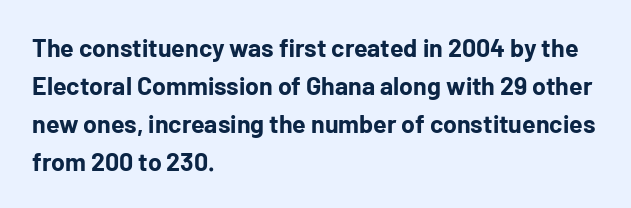
The image shows 25 px bold type, upright; set left-aligned, normal line spacing (1.52x), normal letter spacing, not underlined.
